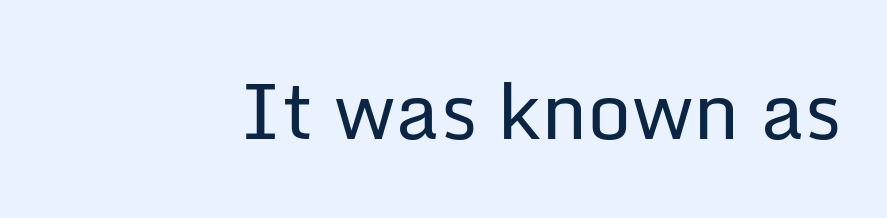
{"serif": "no", "italic": "no", "bold": "no", "weight": "regular", "width": "normal", "stroke_contrast": "low", "x_height": "medium", "monospaced": "no", "underline": "no", "letter_spacing": "normal", "letter_spacing_em": 0.0, "glyph_px": 78}
